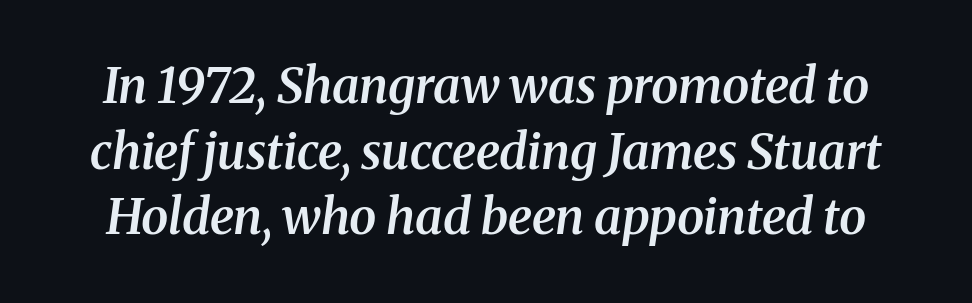
Q: Is the text bold? A: Semi-bold.
Q: Is the text italic (slanted)? A: Yes, it leans right by about 8 degrees.
Q: Is the typeface a serif or a sans-serif typeface? A: Serif.
Q: Is the text underlined? A: No.
Q: Is the spacing between letters normal or unusually wide? A: Normal.
Q: Is the spacing between lines tight, normal or loose? A: Normal.
Q: Width (condensed, normal, or wide)? A: Normal.
Q: Stroke contrast? A: Medium.
Q: x-height? A: Medium.
Q: Monospaced? A: No.
